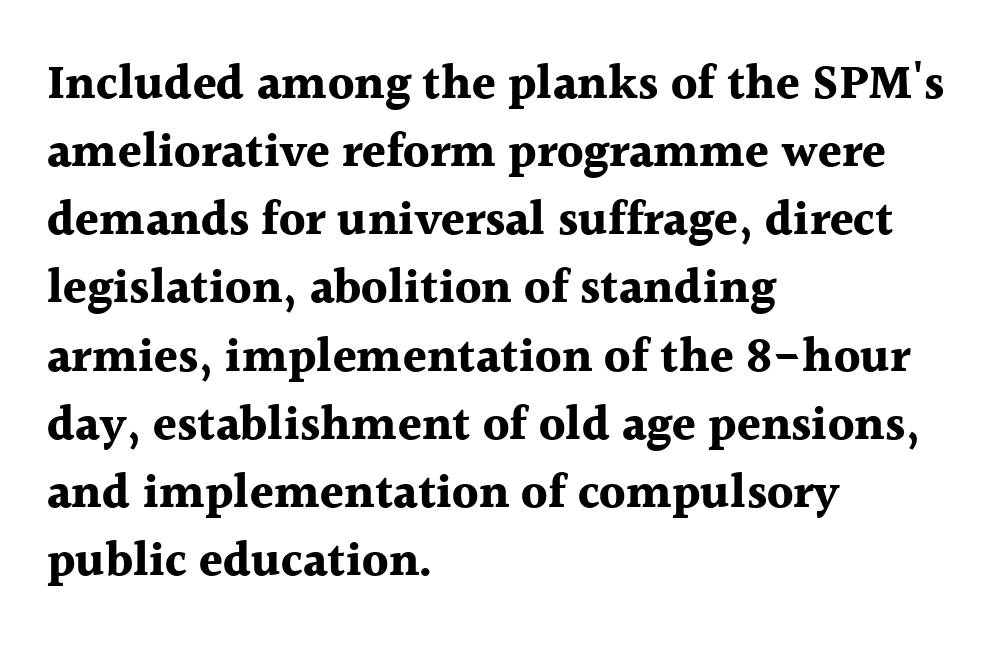
Q: Is the text bold? A: Yes.
Q: Is the text italic (slanted)? A: No, it is upright.
Q: Is the typeface a serif or a sans-serif typeface? A: Serif.
Q: Is the text underlined? A: No.
Q: How is the paragraph aligned? A: Left-aligned.
Q: Is the spacing between letters normal or unusually wide? A: Normal.
Q: Is the spacing between lines tight, normal or loose? A: Normal.
Q: Width (condensed, normal, or wide)? A: Normal.
Q: x-height? A: Medium.
Q: Monospaced? A: No.
